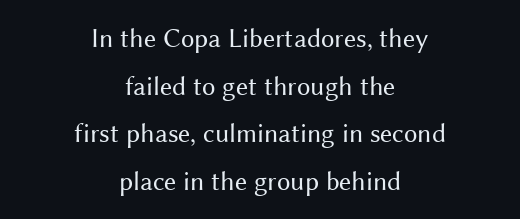
You can tell it's not italic because the verticals are truly vertical. Does extra space separate the letters? No, they use regular spacing. Centered paragraph, ragged on both sides. The font is comparable to plain body text, perhaps lighter. Unmarked baselines from the first word to the last.
